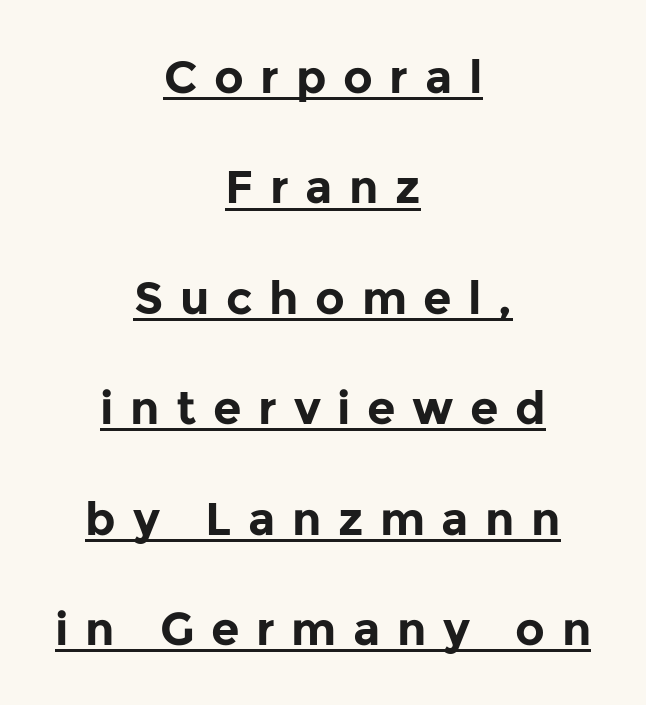
The image shows 46 px bold sans-serif type, upright; set centered, loose line spacing (2.4x), unusually wide letter spacing (+0.36 em), underlined; low stroke contrast and a medium x-height.
